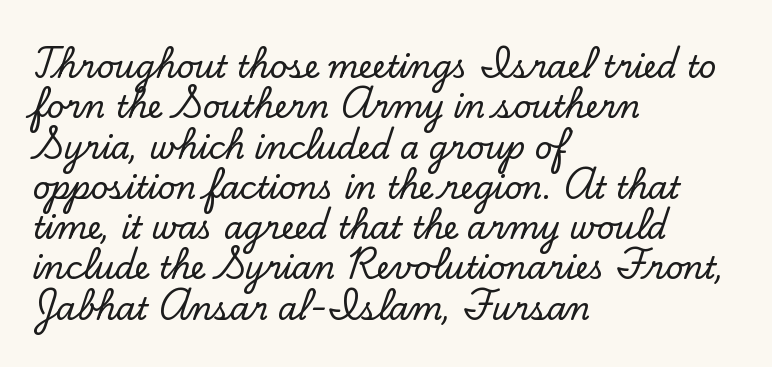
{"serif": "yes", "width": "normal", "stroke_contrast": "low", "x_height": "small", "monospaced": "no", "underline": "no", "align": "left", "line_spacing": "normal", "line_spacing_ratio": 1.3, "letter_spacing": "normal", "letter_spacing_em": 0.0, "glyph_px": 31}
